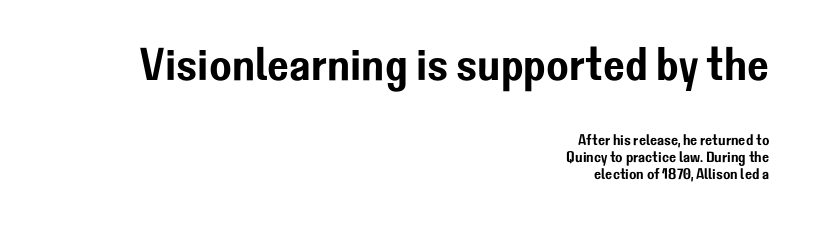
Q: Is the text italic (slanted)? A: No, it is upright.
Q: Is the typeface a serif or a sans-serif typeface? A: Sans-serif.
Q: Is the text underlined? A: No.
Q: How is the paragraph aligned? A: Right-aligned.
Q: Is the spacing between letters normal or unusually wide? A: Normal.
Q: Is the spacing between lines tight, normal or loose? A: Tight.
Q: Which block of text is set in a larger size, the first (top) or the second (bottom)? A: The first (top) one.
Q: Width (condensed, normal, or wide)? A: Normal.
Q: Stroke contrast? A: Low.
Q: x-height? A: Medium.
Q: Monospaced? A: No.
